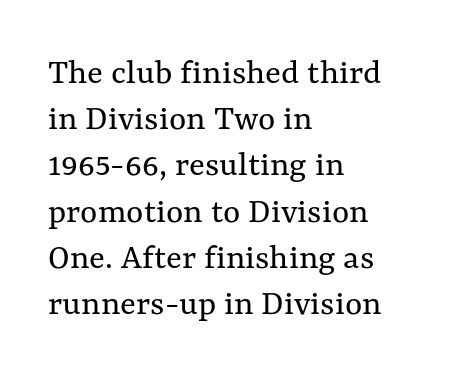
The designer left line spacing at the default. Is the stroke heavy? The answer is a plain regular-or-lighter. The string is rendered with underlining switched off. A classic flush-left, rag-right setting is used for this passage.
